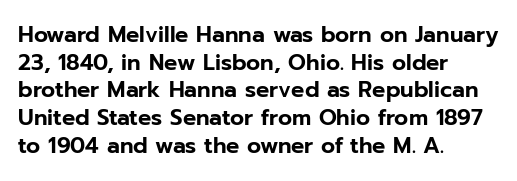
{"italic": "no", "underline": "no", "align": "left", "line_spacing": "normal", "line_spacing_ratio": 1.26, "letter_spacing": "normal", "letter_spacing_em": 0.0, "glyph_px": 22}
